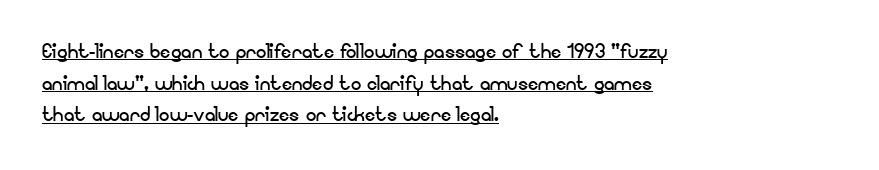
{"italic": "no", "bold": "no", "underline": "yes", "align": "left", "line_spacing_ratio": 1.22, "letter_spacing": "normal", "letter_spacing_em": 0.0, "glyph_px": 26}
